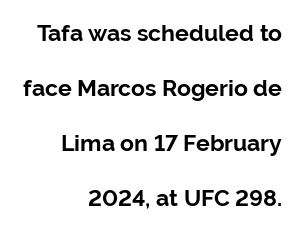
The rendering anchors every line to the right-hand side. Nothing unusual about the tracking: characters are spaced as the font intends. Students, observe: this is what heavily led, spacious text looks like. On the weight axis this lands at bold, roughly 700. These lines were composed using upright roman letters.
